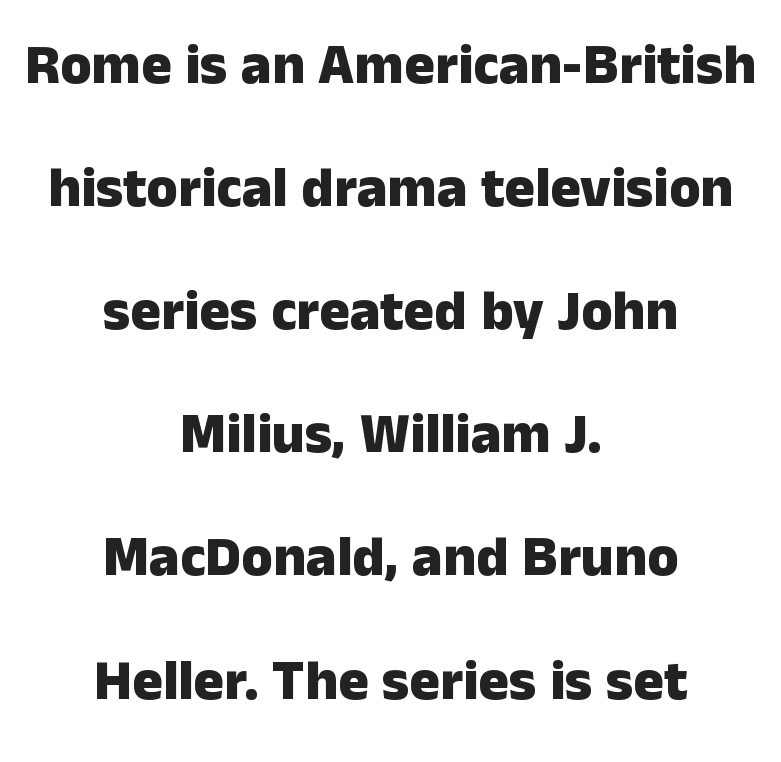
{"serif": "no", "italic": "no", "bold": "yes", "weight": "heavy", "width": "normal", "stroke_contrast": "low", "x_height": "medium", "monospaced": "no", "underline": "no", "align": "center", "line_spacing": "loose", "line_spacing_ratio": 2.16, "letter_spacing": "normal", "letter_spacing_em": 0.0, "glyph_px": 57}
